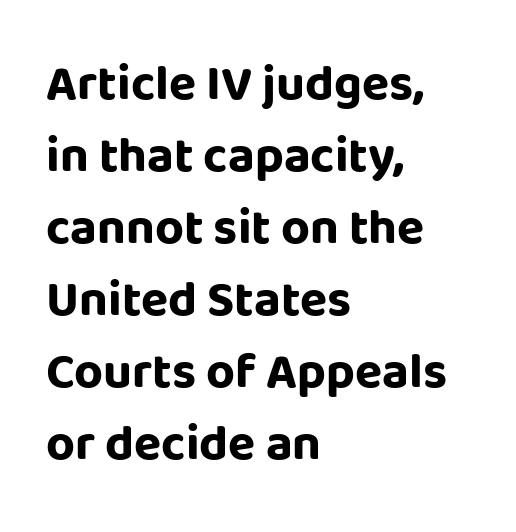
Q: Is the text bold? A: Yes.
Q: Is the text italic (slanted)? A: No, it is upright.
Q: Is the typeface a serif or a sans-serif typeface? A: Sans-serif.
Q: Is the text underlined? A: No.
Q: How is the paragraph aligned? A: Left-aligned.
Q: Is the spacing between letters normal or unusually wide? A: Normal.
Q: Is the spacing between lines tight, normal or loose? A: Normal.
Q: Width (condensed, normal, or wide)? A: Normal.
Q: Stroke contrast? A: Low.
Q: x-height? A: Large.
Q: Monospaced? A: No.
